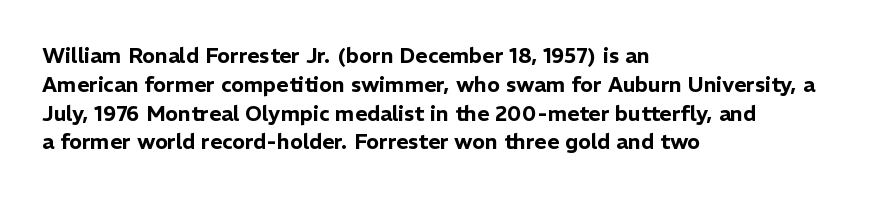
{"italic": "no", "underline": "no", "align": "left", "line_spacing": "normal", "line_spacing_ratio": 1.37, "letter_spacing": "normal", "letter_spacing_em": 0.0, "glyph_px": 21}
